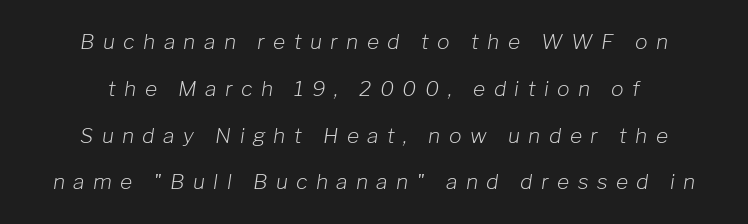
The image shows 21 px text type, italic (leaning right); set centered, loose line spacing (2.23x), unusually wide letter spacing (+0.4 em), not underlined.
